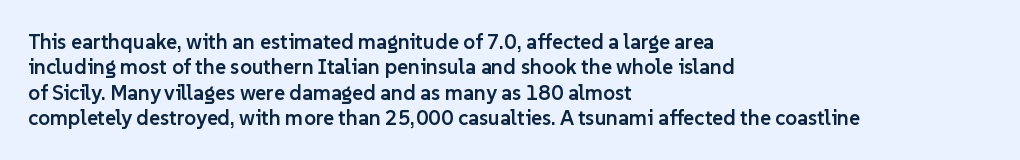
{"italic": "no", "bold": "semi", "underline": "no", "align": "left", "line_spacing_ratio": 1.21, "letter_spacing": "normal", "letter_spacing_em": 0.0, "glyph_px": 21}
